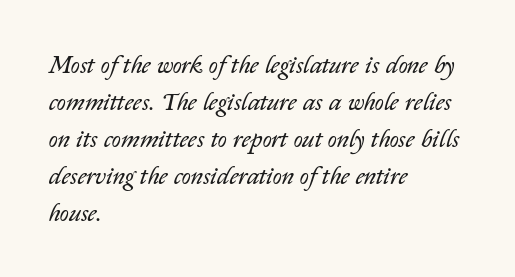
Q: Is the text bold? A: No.
Q: Is the text italic (slanted)? A: Yes, it leans right by about 14 degrees.
Q: Is the text underlined? A: No.
Q: How is the paragraph aligned? A: Left-aligned.
Q: Is the spacing between letters normal or unusually wide? A: Normal.
Q: Is the spacing between lines tight, normal or loose? A: Normal.
